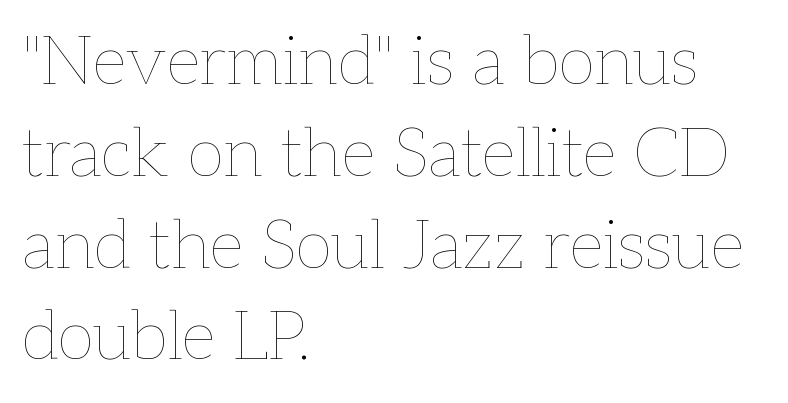
Underline: absent. Does the copy run flush right? No — it runs flush left. Is the stroke heavy? The answer is a plain regular-or-lighter. Is the letter spacing exaggerated? No — it looks like the ordinary default. The space between consecutive lines is moderate.
